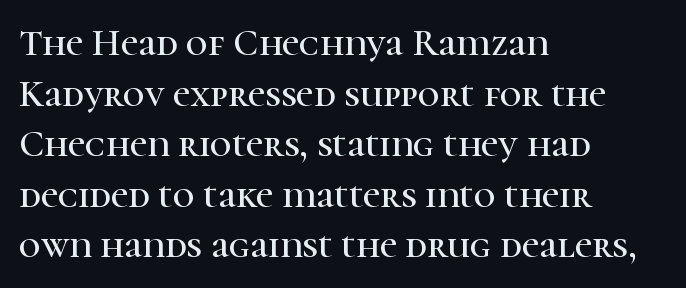
Short and long lines alike share a common starting point at left. A normal amount of white space separates one row of letters from the next. Think of a printed novel: that variable character pitch is what you see here. The foot of each line stays bare and open. Style check: upright. A typesetter would label this face a serif.
